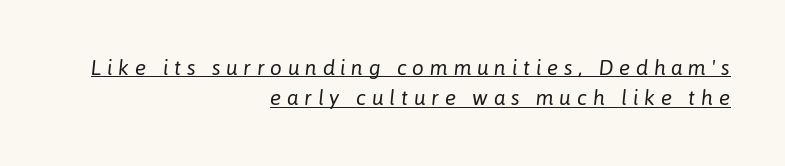
{"italic": "yes", "lean": "right", "slant_degrees": 6, "bold": "no", "underline": "yes", "align": "right", "line_spacing": "normal", "line_spacing_ratio": 1.44, "letter_spacing": "wide", "letter_spacing_em": 0.27, "glyph_px": 21}
